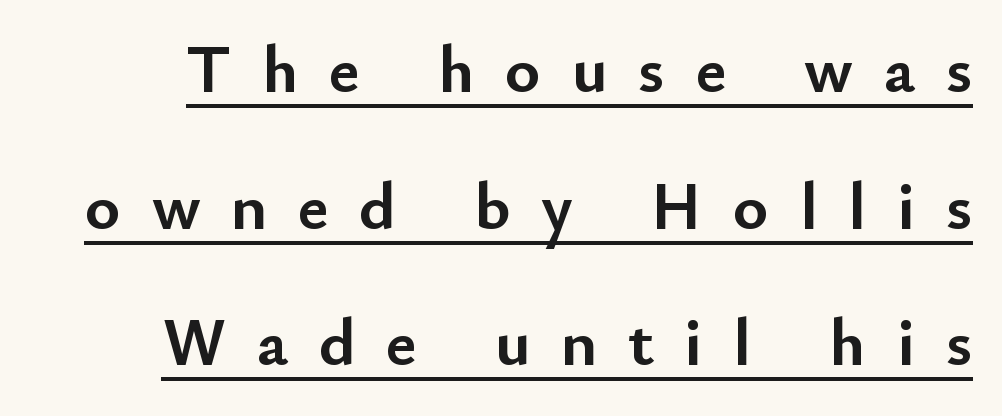
{"serif": "no", "italic": "no", "bold": "yes", "weight": "semibold", "width": "normal", "stroke_contrast": "low", "x_height": "small", "monospaced": "no", "underline": "yes", "line_spacing": "loose", "line_spacing_ratio": 2.04, "letter_spacing": "wide", "letter_spacing_em": 0.46, "glyph_px": 67}
